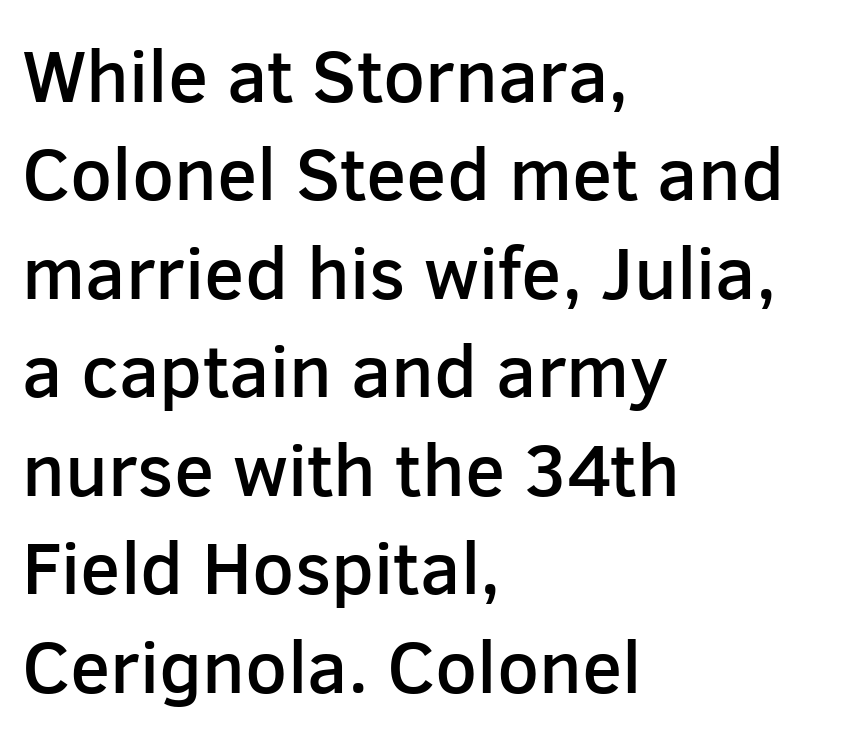
Bare-footed words on every line. This sample has the flowing, uneven cadence of proportional lettering. Inter-character spacing is left at the font's built-in metrics. Line beginnings align vertically; line endings do not. Strokes here are thickened, but only to semibold level.
